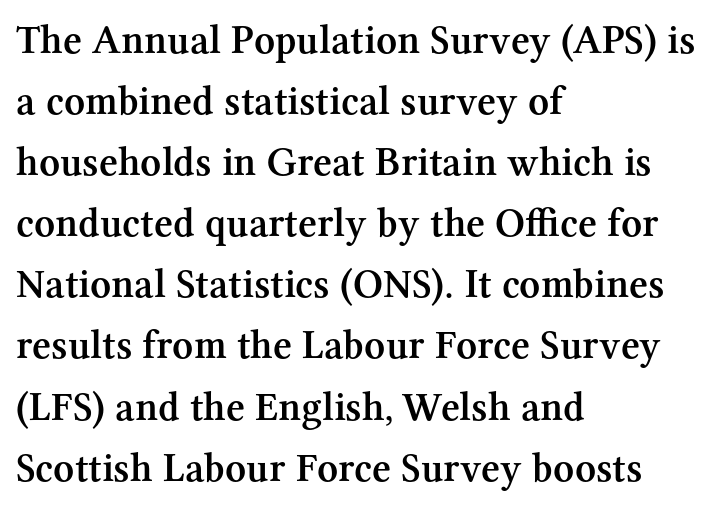
{"serif": "yes", "italic": "no", "bold": "semi", "weight": "semibold", "width": "normal", "stroke_contrast": "medium", "x_height": "medium", "monospaced": "no", "underline": "no", "align": "left", "line_spacing": "normal", "line_spacing_ratio": 1.49, "letter_spacing": "normal", "letter_spacing_em": 0.0, "glyph_px": 41}
